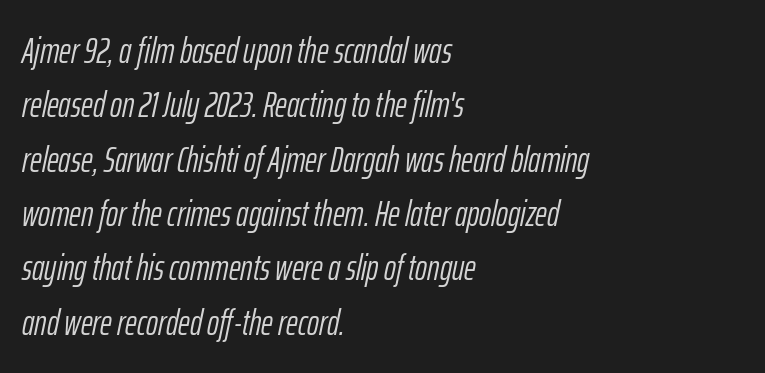
The image shows 36 px light, condensed type, italic (leaning right); set left-aligned, normal line spacing (1.51x), normal letter spacing, not underlined; low stroke contrast and a medium x-height.
